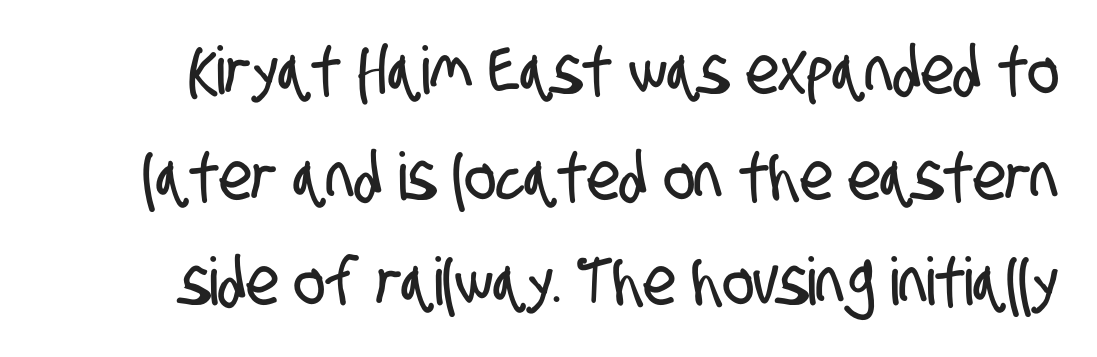
The type family on display is of the sans-serif kind. Quick note: underline off. Spacing between characters is what you'd get straight out of the box. Each letter keeps its own natural width here, so spacing adapts to shape. Whoever set this chose a conventional vertical rhythm.
